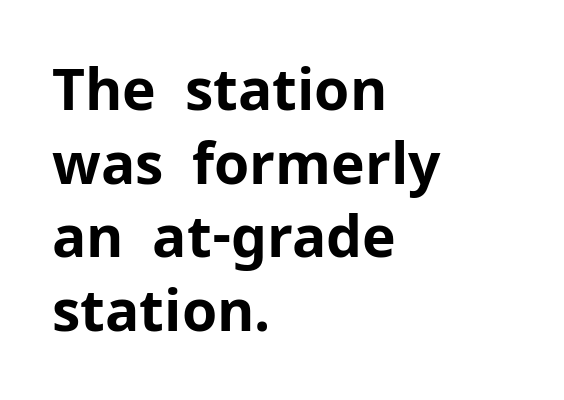
{"serif": "no", "italic": "no", "bold": "yes", "weight": "bold", "width": "normal", "stroke_contrast": "low", "x_height": "medium", "monospaced": "no", "underline": "no", "align": "left", "line_spacing": "normal", "line_spacing_ratio": 1.29, "letter_spacing": "normal", "letter_spacing_em": 0.0, "glyph_px": 57}
